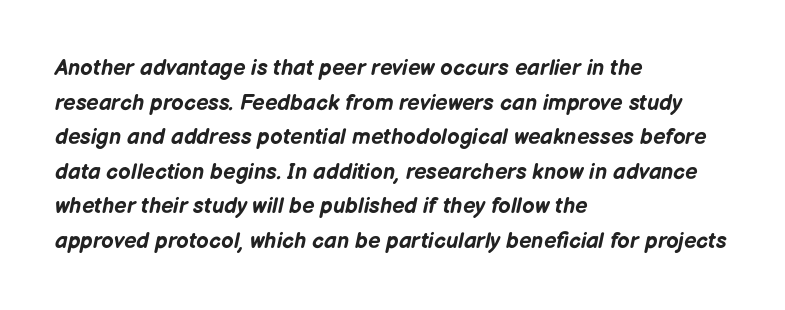
The image shows 22 px bold type, italic (leaning right); set left-aligned, normal line spacing (1.57x), normal letter spacing, not underlined.
